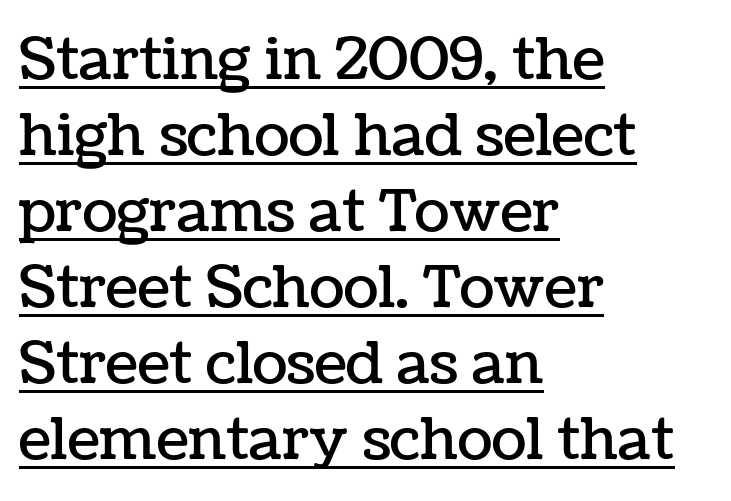
The image shows 58 px text type, upright; set left-aligned, normal line spacing (1.31x), normal letter spacing, underlined; low stroke contrast and a medium x-height.
